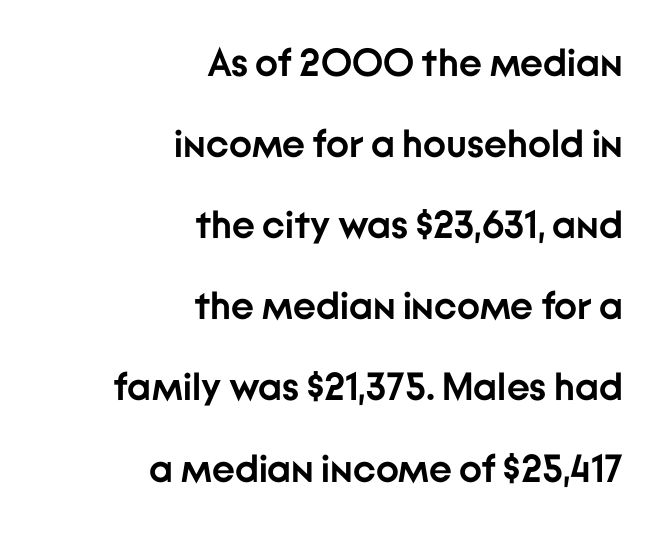
{"serif": "no", "italic": "no", "bold": "yes", "weight": "semibold", "width": "normal", "stroke_contrast": "low", "x_height": "medium", "monospaced": "no", "underline": "no", "align": "right", "line_spacing": "loose", "line_spacing_ratio": 2.08, "letter_spacing": "normal", "letter_spacing_em": 0.0, "glyph_px": 39}
